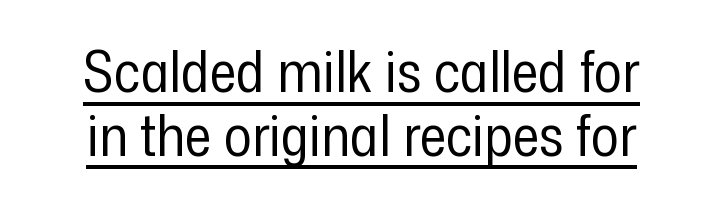
{"serif": "no", "italic": "no", "bold": "no", "weight": "regular", "width": "condensed", "stroke_contrast": "low", "x_height": "medium", "monospaced": "no", "underline": "yes", "align": "center", "line_spacing": "tight", "line_spacing_ratio": 1.1, "letter_spacing": "normal", "letter_spacing_em": 0.0, "glyph_px": 58}
